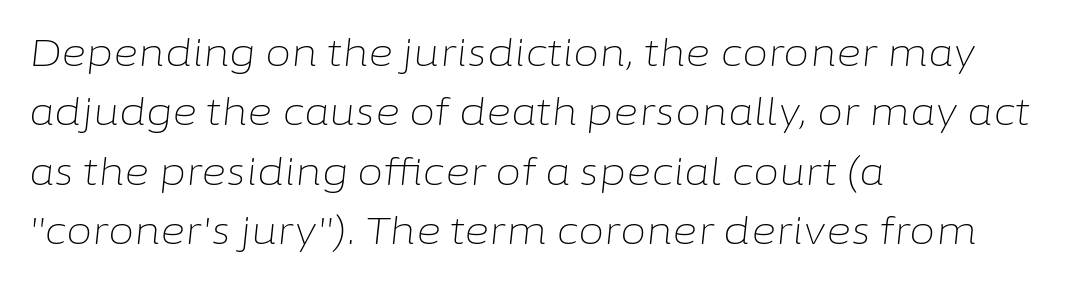
The image shows 38 px light type, italic (leaning right); set left-aligned, normal line spacing (1.56x), normal letter spacing, not underlined; low stroke contrast and a medium x-height.
